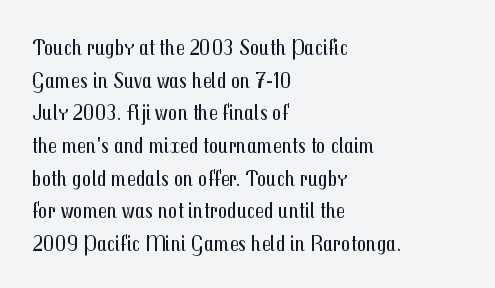
Characters follow at the spacing the type designer built in. The letterforms sit at book weight or below. Rendered with straight, roman letterforms. The rows are spaced the way most documents space them. The strip under each line holds only bare page.
